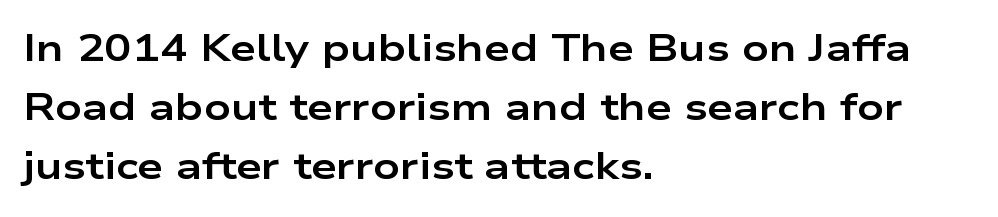
{"serif": "no", "italic": "no", "bold": "yes", "weight": "bold", "width": "wide", "stroke_contrast": "low", "x_height": "medium", "monospaced": "no", "underline": "no", "align": "left", "line_spacing": "normal", "line_spacing_ratio": 1.6, "letter_spacing": "normal", "letter_spacing_em": 0.0, "glyph_px": 37}
